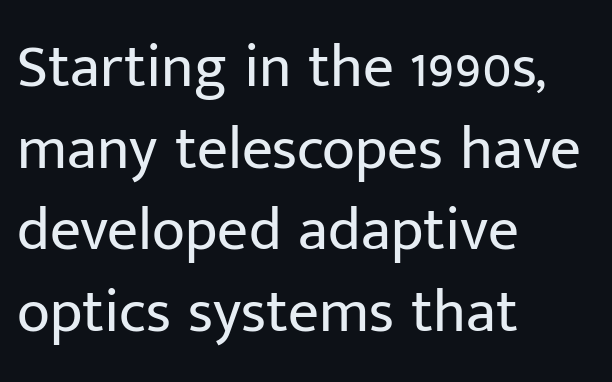
The image shows 61 px regular-weight sans-serif type, upright; set left-aligned, normal line spacing (1.34x), normal letter spacing, not underlined; low stroke contrast and a medium x-height.
